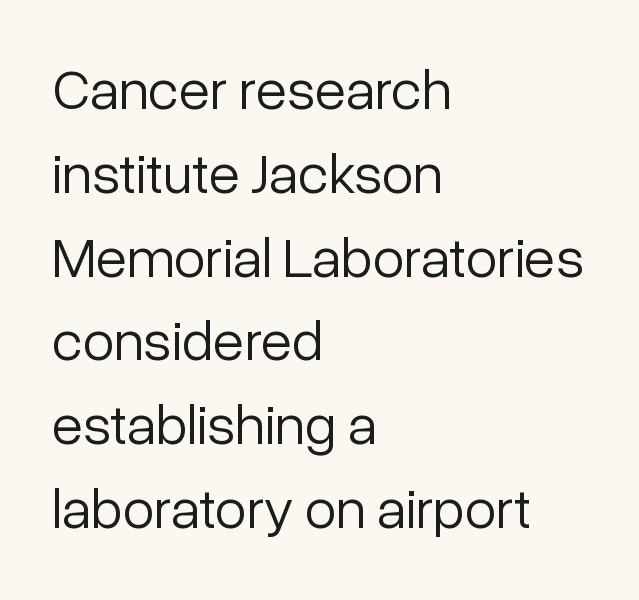
Q: Is the text bold? A: No.
Q: Is the text italic (slanted)? A: No, it is upright.
Q: Is the typeface a serif or a sans-serif typeface? A: Sans-serif.
Q: Is the text underlined? A: No.
Q: How is the paragraph aligned? A: Left-aligned.
Q: Is the spacing between letters normal or unusually wide? A: Normal.
Q: Is the spacing between lines tight, normal or loose? A: Normal.
Q: Width (condensed, normal, or wide)? A: Normal.
Q: Stroke contrast? A: Low.
Q: x-height? A: Medium.
Q: Monospaced? A: No.
